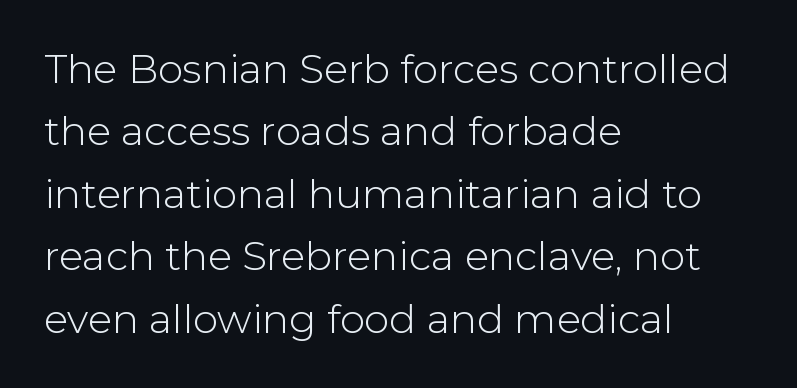
{"serif": "no", "italic": "no", "bold": "no", "weight": "light", "width": "normal", "stroke_contrast": "low", "x_height": "medium", "monospaced": "no", "underline": "no", "align": "left", "line_spacing": "normal", "line_spacing_ratio": 1.56, "letter_spacing": "normal", "letter_spacing_em": 0.0, "glyph_px": 40}
